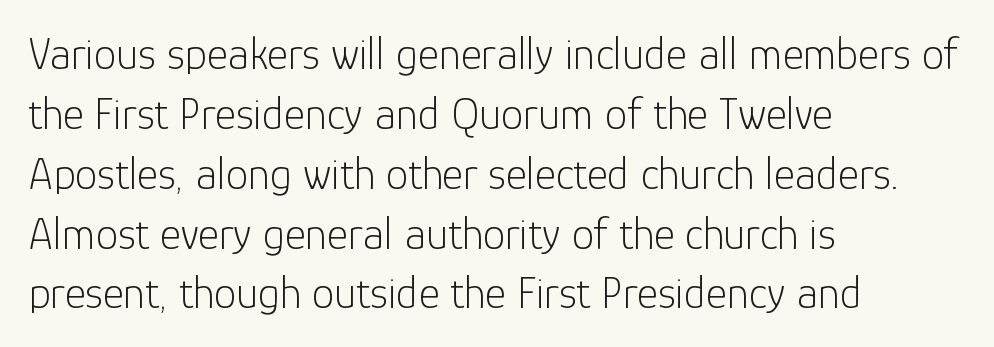
This sample uses a sans-serif face. These lines stack with their left ends in a neat column. This rendering leaves character spacing at its baseline value. The face used here is proportionally spaced, like ordinary book or web type. Underlining? Definitely not there. Evenly set lines give the paragraph a standard silhouette.
